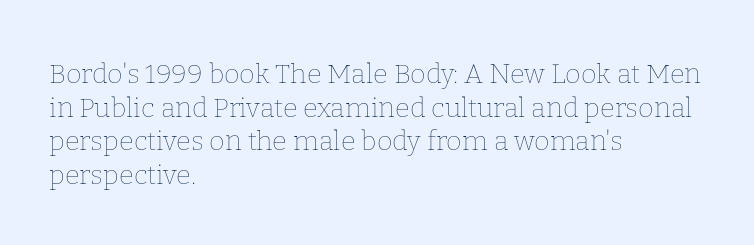
Whoever set this chose a conventional vertical rhythm. Each stroke keeps to a modest, everyday thickness or less. Is there any slant? The stems are plumb. Any mark beneath the type? The region is blank. Horizontal alignment here is leftward, the default for most running prose.
